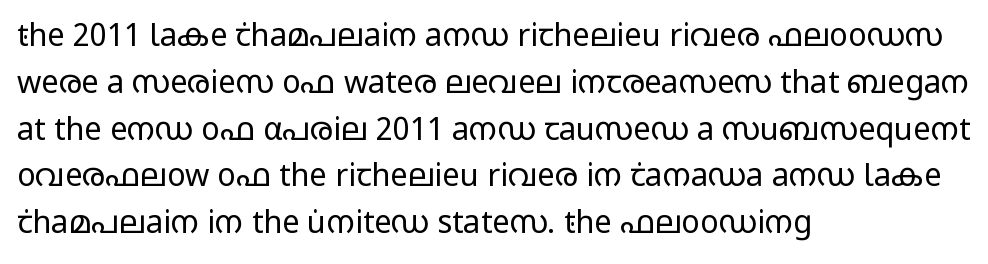
{"serif": "no", "italic": "no", "bold": "no", "weight": "regular", "width": "wide", "stroke_contrast": "low", "x_height": "medium", "monospaced": "no", "underline": "no", "align": "left", "line_spacing": "normal", "line_spacing_ratio": 1.51, "letter_spacing": "normal", "letter_spacing_em": 0.0, "glyph_px": 31}
